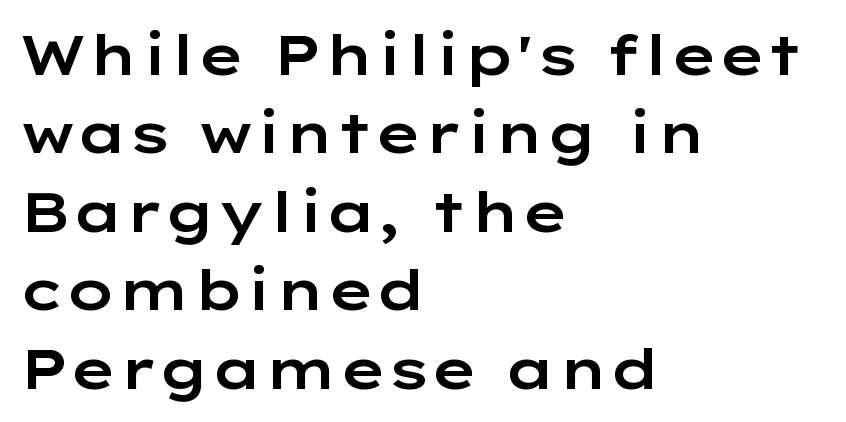
{"serif": "no", "italic": "no", "width": "wide", "stroke_contrast": "low", "x_height": "medium", "monospaced": "no", "underline": "no", "align": "left", "line_spacing": "normal", "line_spacing_ratio": 1.4, "letter_spacing": "normal", "letter_spacing_em": 0.0, "glyph_px": 56}
